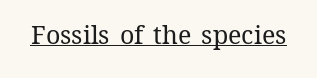
The image shows 25 px text type, upright; set normal letter spacing, underlined.
